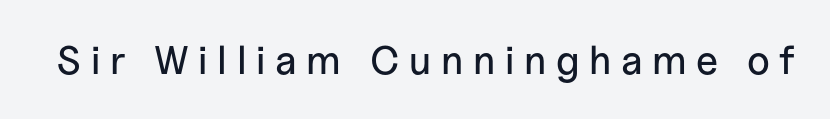
The image shows 40 px sans-serif type, upright; set unusually wide letter spacing (+0.24 em), not underlined; low stroke contrast and a medium x-height.
